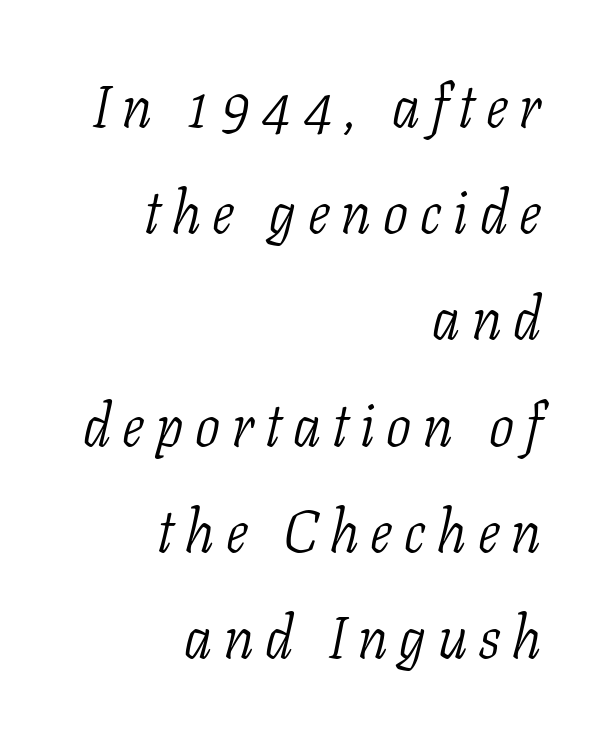
{"serif": "yes", "italic": "yes", "lean": "right", "slant_degrees": 11, "bold": "no", "weight": "light", "width": "condensed", "stroke_contrast": "low", "x_height": "medium", "monospaced": "no", "underline": "no", "align": "right", "line_spacing_ratio": 1.8, "letter_spacing": "wide", "letter_spacing_em": 0.2, "glyph_px": 59}
